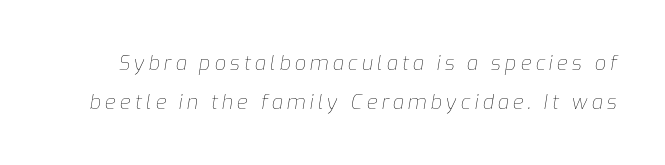
Q: Is the text bold? A: No.
Q: Is the text italic (slanted)? A: Yes, it leans right by about 9 degrees.
Q: Is the text underlined? A: No.
Q: Is the spacing between letters normal or unusually wide? A: Unusually wide.
Q: Is the spacing between lines tight, normal or loose? A: Loose.
